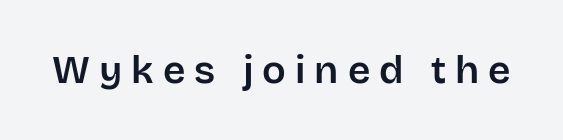
The image shows 39 px sans-serif type, upright; set unusually wide letter spacing (+0.23 em), not underlined; low stroke contrast and a large x-height.
